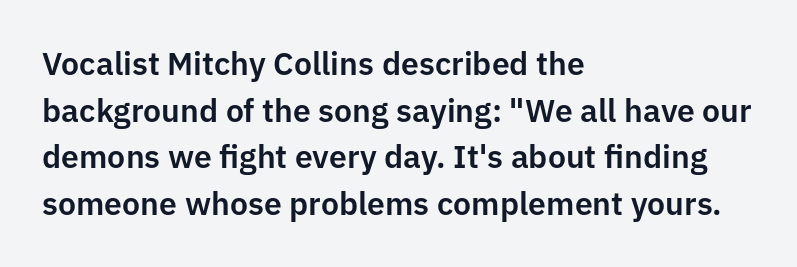
Whoever set this chose a conventional vertical rhythm. The rendering anchors every line to the left-hand side. A typesetter would label this face a sans. A typesetter would call this proportional, since set widths differ per character. You can tell it's not italic because the verticals are truly vertical. Plain, unruled lines of type.
